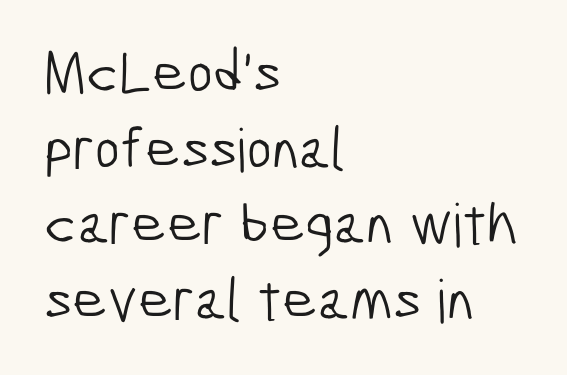
The image shows 60 px light, condensed sans-serif type; set left-aligned, normal line spacing (1.26x), normal letter spacing, not underlined; low stroke contrast and a medium x-height.
